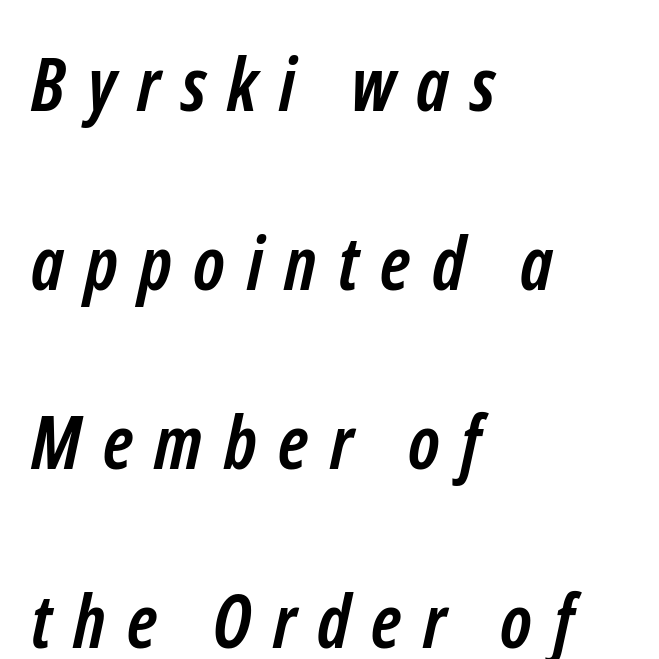
Is there much room between lines? Yes — plenty of vertical air separates them. All the whitespace from short lines collects on the right. The strip under each line holds only bare page. Strong, thick strokes mark this as bold type.
